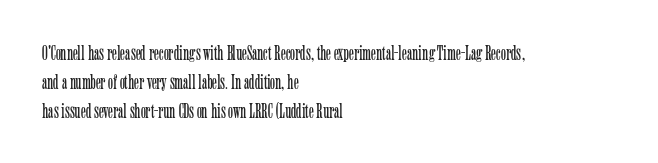
Letters rest on an invisible, unmarked baseline. Heaviness? Minimal to ordinary, like unemphasized prose. The rendering anchors every line to the left-hand side. The line-height multiplier appears to be the usual default.
